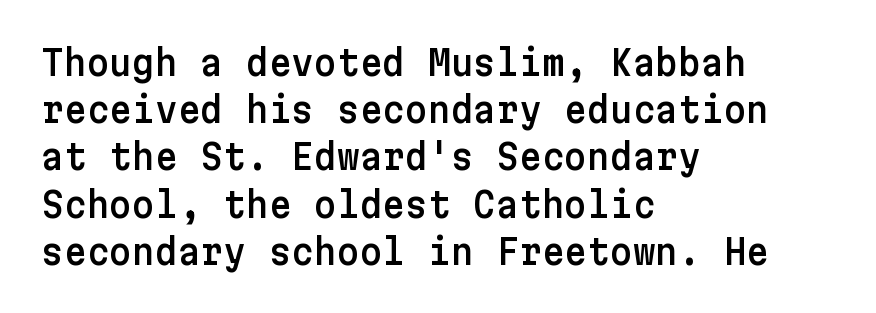
Q: Is the text italic (slanted)? A: No, it is upright.
Q: Is the typeface a serif or a sans-serif typeface? A: Sans-serif.
Q: Is the text underlined? A: No.
Q: How is the paragraph aligned? A: Left-aligned.
Q: Is the spacing between letters normal or unusually wide? A: Normal.
Q: Is the spacing between lines tight, normal or loose? A: Normal.
Q: Width (condensed, normal, or wide)? A: Normal.
Q: Stroke contrast? A: Low.
Q: x-height? A: Medium.
